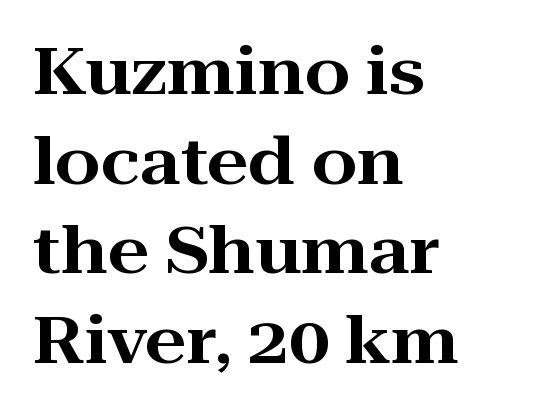
The image shows 65 px wide serif type, upright; set left-aligned, normal line spacing (1.38x), normal letter spacing, not underlined; high stroke contrast and a medium x-height.
